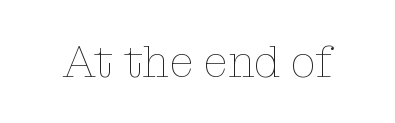
{"italic": "no", "bold": "no", "weight": "thin", "width": "normal", "stroke_contrast": "low", "x_height": "medium", "monospaced": "no", "underline": "no", "letter_spacing": "normal", "letter_spacing_em": 0.0, "glyph_px": 45}
